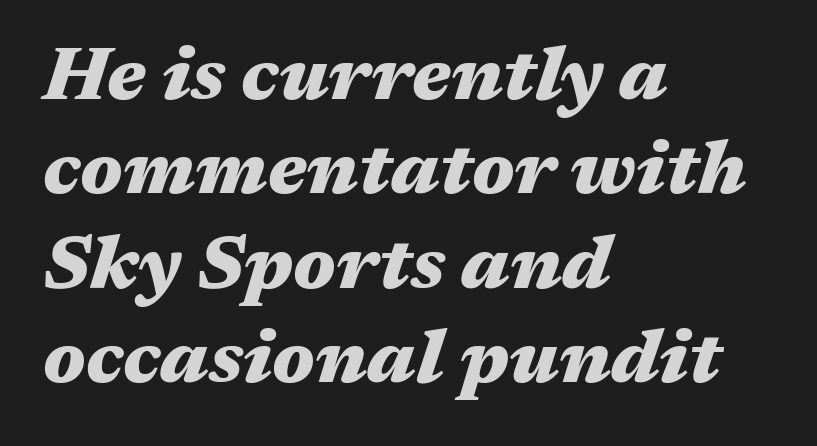
This block has exactly the height ordinary leading produces. The line texture is even and compact thanks to regular tracking. The zone under the glyphs is completely vacant. Caption: multi-line text, flush left, ragged right.
